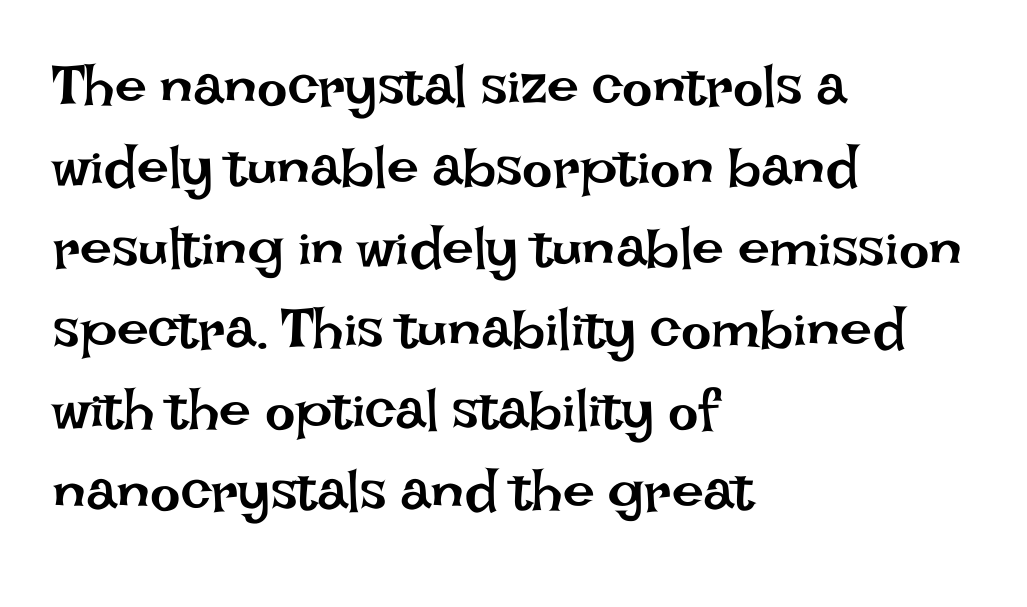
The image shows 57 px regular-weight type, upright; set left-aligned, normal line spacing (1.42x), normal letter spacing, not underlined; low stroke contrast and a large x-height.
